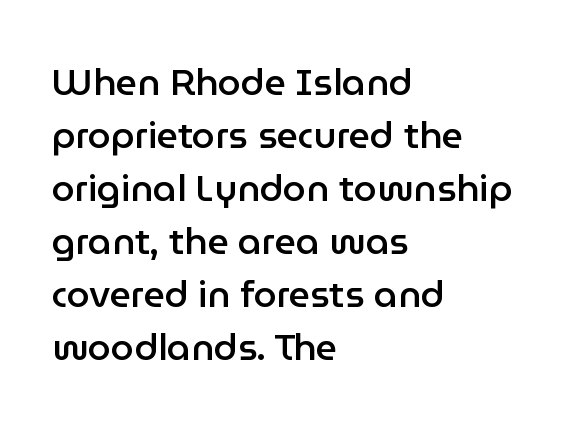
The designer went with a sans here, leaving each stem footless. The face used here is proportionally spaced, like ordinary book or web type. Does the weight exceed regular? Yes, but only to semibold. Does the lettering tilt? It doesn't — this is upright. The space directly below the letters is spotless. The lines sit at an ordinary, default distance from one another.
